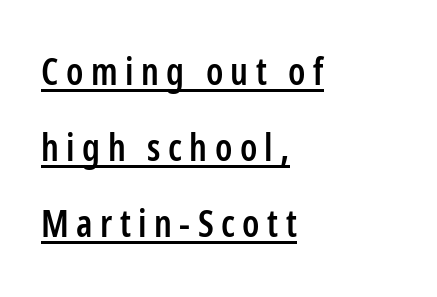
Where is the straight margin? On the left. The passage shown is underscored from start to finish. The letters advance in unequal steps, a hallmark of proportional type. These lines stand farther apart than default settings would place them.
